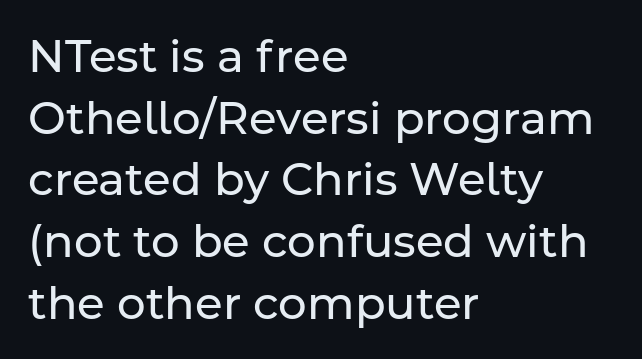
Q: Is the text bold? A: No.
Q: Is the text italic (slanted)? A: No, it is upright.
Q: Is the typeface a serif or a sans-serif typeface? A: Sans-serif.
Q: Is the text underlined? A: No.
Q: How is the paragraph aligned? A: Left-aligned.
Q: Is the spacing between letters normal or unusually wide? A: Normal.
Q: Is the spacing between lines tight, normal or loose? A: Normal.
Q: Width (condensed, normal, or wide)? A: Normal.
Q: Stroke contrast? A: Low.
Q: x-height? A: Medium.
Q: Monospaced? A: No.
